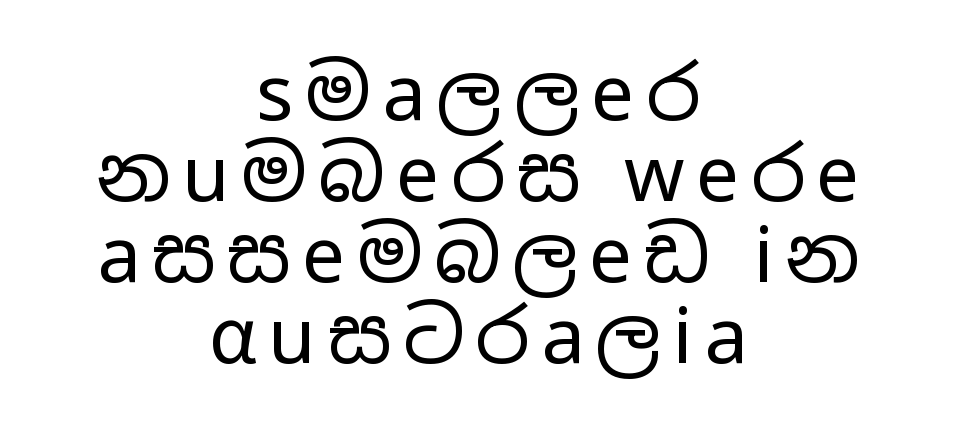
{"serif": "no", "italic": "no", "bold": "no", "weight": "regular", "width": "wide", "stroke_contrast": "low", "x_height": "medium", "monospaced": "no", "underline": "no", "align": "center", "line_spacing": "tight", "line_spacing_ratio": 1.05, "glyph_px": 77}
